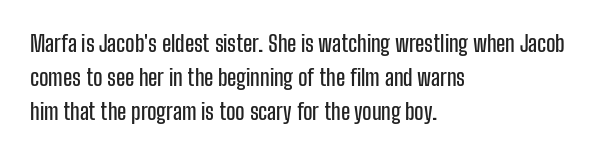
Q: Is the text italic (slanted)? A: No, it is upright.
Q: Is the text underlined? A: No.
Q: How is the paragraph aligned? A: Left-aligned.
Q: Is the spacing between letters normal or unusually wide? A: Normal.
Q: Is the spacing between lines tight, normal or loose? A: Normal.
